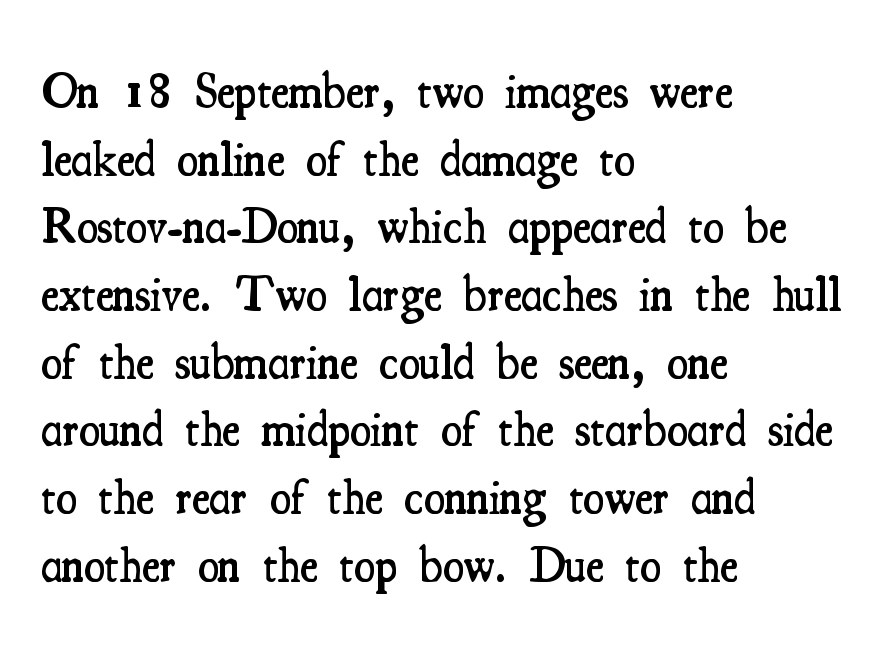
The face used here is a semibold: visibly heavier than regular, lighter than bold. Any mark beneath the type? The region is blank. The setting favours the left margin, as ordinary paragraphs usually do. You could not count columns in this text — the font is proportionally spaced.
